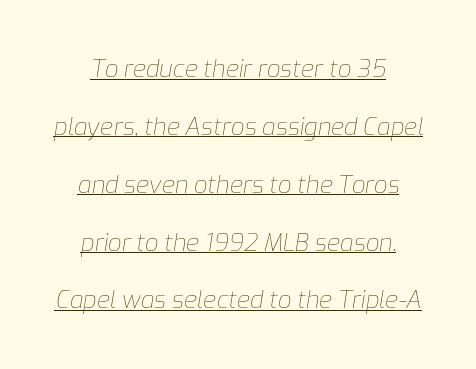
The image shows 24 px text type, italic (leaning right); set centered, loose line spacing (2.41x), normal letter spacing, underlined.
